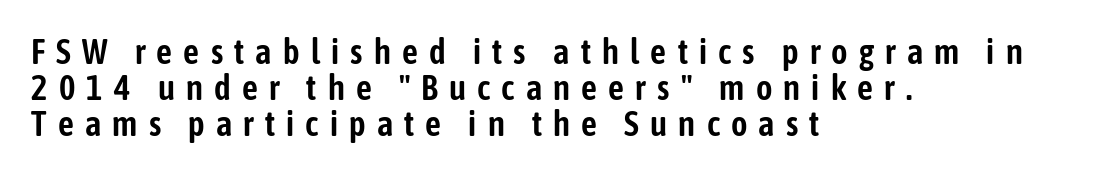
The image shows 35 px condensed sans-serif type, upright; set left-aligned, tight line spacing (1.03x), unusually wide letter spacing (+0.32 em), not underlined; low stroke contrast and a medium x-height.
